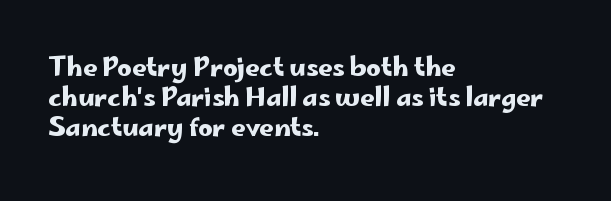
The image shows 25 px text type, upright; set left-aligned, line spacing 1.21x, normal letter spacing, not underlined.
